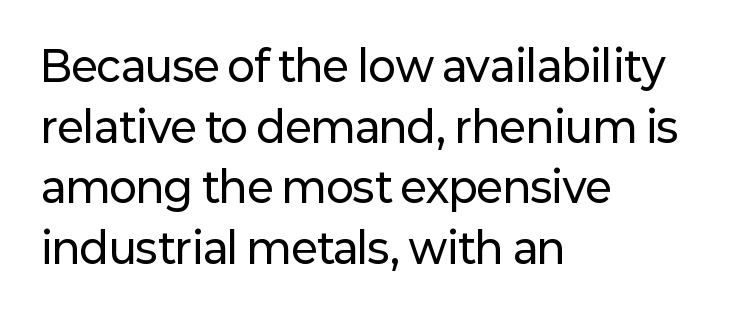
{"serif": "no", "italic": "no", "width": "normal", "stroke_contrast": "low", "x_height": "medium", "monospaced": "no", "underline": "no", "align": "left", "line_spacing": "normal", "line_spacing_ratio": 1.48, "letter_spacing": "normal", "letter_spacing_em": 0.0, "glyph_px": 41}
